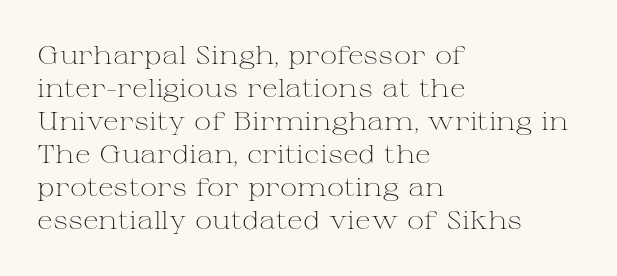
Q: Is the text bold? A: No.
Q: Is the text italic (slanted)? A: No, it is upright.
Q: Is the text underlined? A: No.
Q: How is the paragraph aligned? A: Left-aligned.
Q: Is the spacing between letters normal or unusually wide? A: Normal.
Q: Is the spacing between lines tight, normal or loose? A: Normal.
